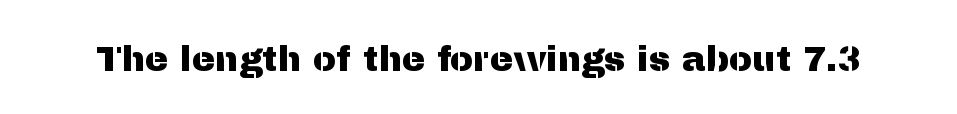
{"serif": "no", "italic": "no", "width": "normal", "stroke_contrast": "medium", "x_height": "medium", "monospaced": "no", "underline": "no", "letter_spacing": "normal", "letter_spacing_em": 0.0, "glyph_px": 35}
